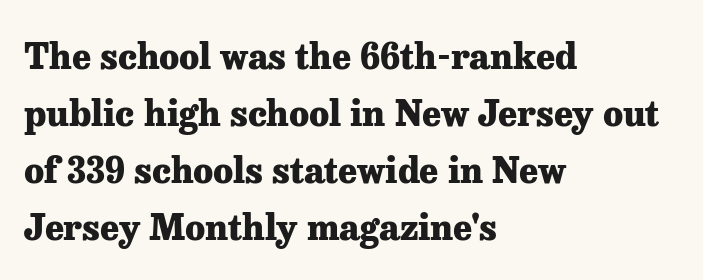
Q: Is the text bold? A: Yes.
Q: Is the text italic (slanted)? A: No, it is upright.
Q: Is the typeface a serif or a sans-serif typeface? A: Serif.
Q: Is the text underlined? A: No.
Q: How is the paragraph aligned? A: Left-aligned.
Q: Is the spacing between letters normal or unusually wide? A: Normal.
Q: Is the spacing between lines tight, normal or loose? A: Normal.
Q: Width (condensed, normal, or wide)? A: Normal.
Q: Stroke contrast? A: Low.
Q: x-height? A: Medium.
Q: Monospaced? A: No.
